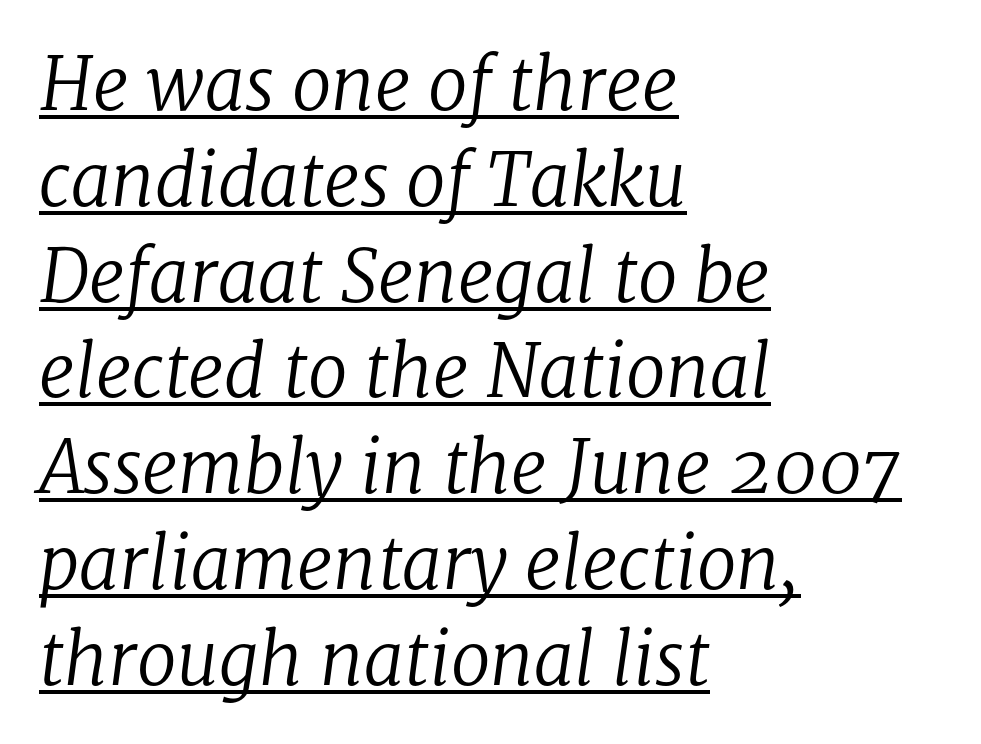
Q: Is the text bold? A: No.
Q: Is the text italic (slanted)? A: Yes, it leans right by about 8 degrees.
Q: Is the typeface a serif or a sans-serif typeface? A: Serif.
Q: Is the text underlined? A: Yes.
Q: How is the paragraph aligned? A: Left-aligned.
Q: Is the spacing between letters normal or unusually wide? A: Normal.
Q: Is the spacing between lines tight, normal or loose? A: Normal.
Q: Width (condensed, normal, or wide)? A: Normal.
Q: Stroke contrast? A: Low.
Q: x-height? A: Medium.
Q: Monospaced? A: No.
